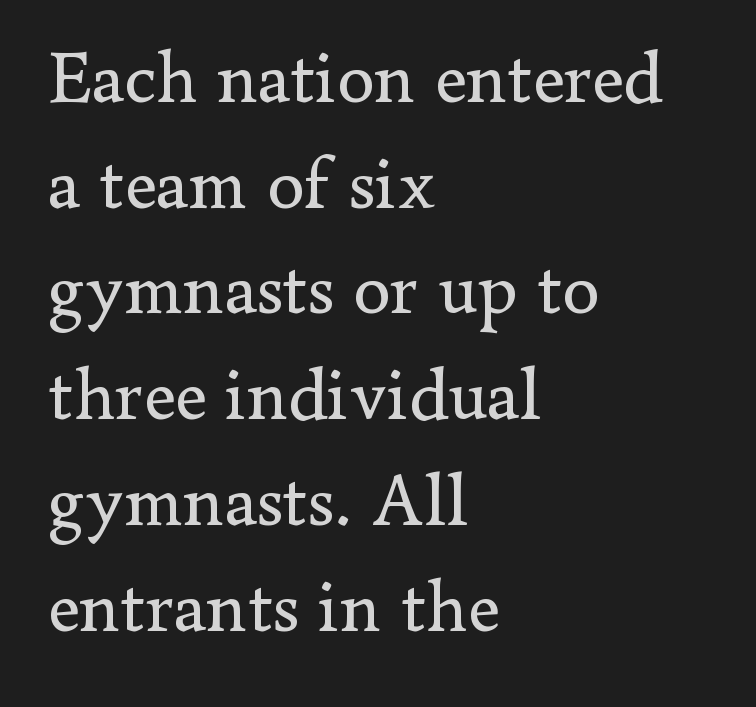
The image shows 75 px regular-weight serif type, upright; set left-aligned, normal line spacing (1.41x), normal letter spacing, not underlined; low stroke contrast and a small x-height.
